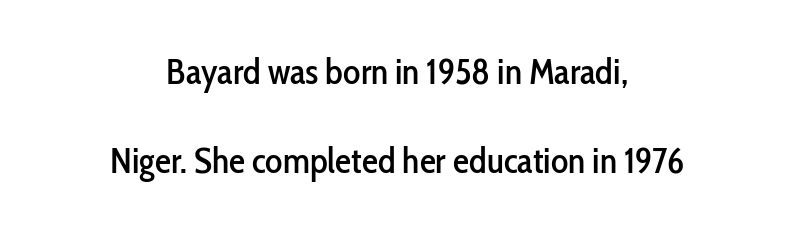
Q: Is the text italic (slanted)? A: No, it is upright.
Q: Is the typeface a serif or a sans-serif typeface? A: Sans-serif.
Q: Is the text underlined? A: No.
Q: How is the paragraph aligned? A: Centered.
Q: Is the spacing between letters normal or unusually wide? A: Normal.
Q: Is the spacing between lines tight, normal or loose? A: Loose.
Q: Width (condensed, normal, or wide)? A: Condensed.
Q: Stroke contrast? A: Low.
Q: x-height? A: Medium.
Q: Monospaced? A: No.
